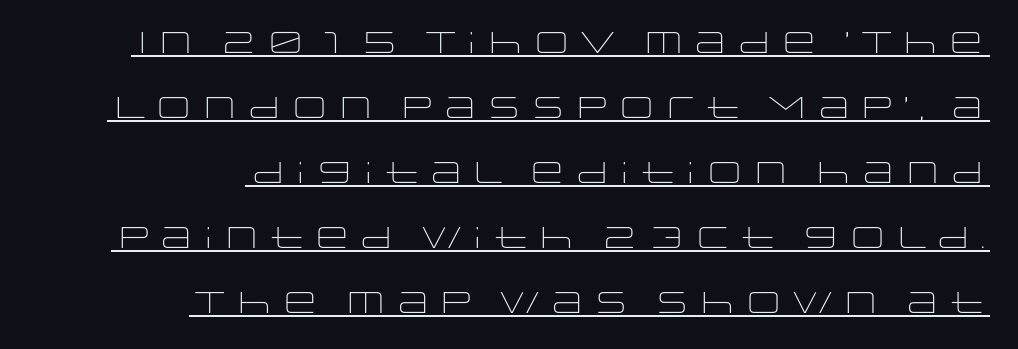
Stroke terminals: plain, sans-serif. Notice how the passage keeps a crisp vertical edge on the right only. Regarding leading, the lines here are spaced well apart. Notice how a bar underscores the lettering throughout. The line texture is even and compact thanks to regular tracking.
